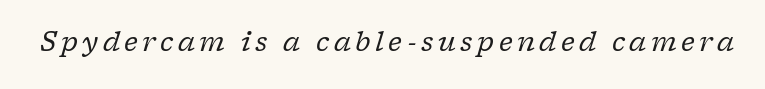
{"italic": "yes", "lean": "right", "slant_degrees": 17, "bold": "no", "underline": "no", "glyph_px": 26}
